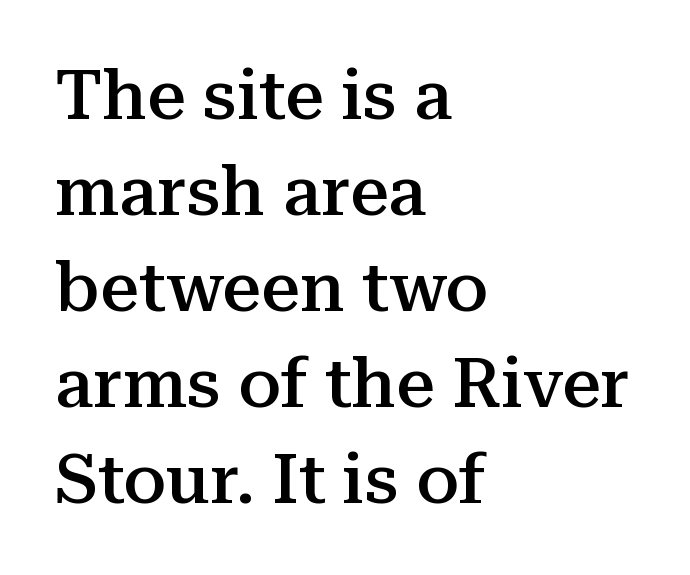
Q: Is the text bold? A: Semi-bold.
Q: Is the text italic (slanted)? A: No, it is upright.
Q: Is the typeface a serif or a sans-serif typeface? A: Serif.
Q: Is the text underlined? A: No.
Q: How is the paragraph aligned? A: Left-aligned.
Q: Is the spacing between letters normal or unusually wide? A: Normal.
Q: Is the spacing between lines tight, normal or loose? A: Normal.
Q: Width (condensed, normal, or wide)? A: Normal.
Q: Stroke contrast? A: Medium.
Q: x-height? A: Medium.
Q: Monospaced? A: No.
